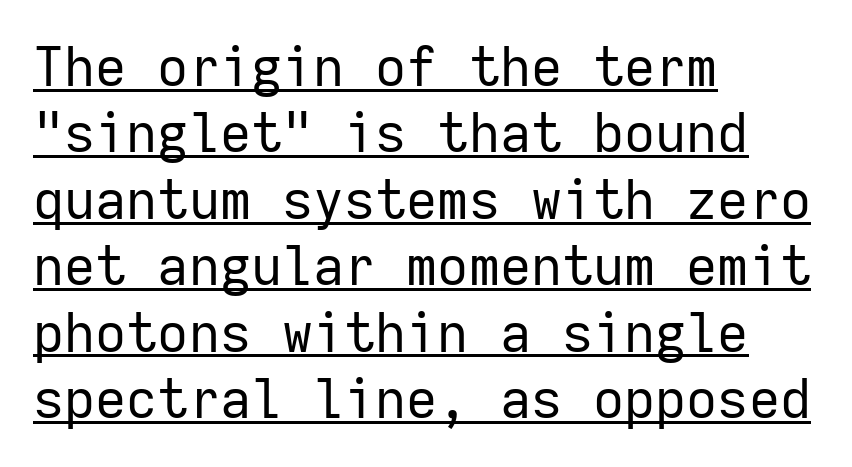
The rendered words wear a rule along their underside. The typesetter chose a ragged-right arrangement here. The letters stand upright; this is a roman face. The typesetting does not lean heavy: it is not bold. The designer went with a sans here, leaving each stem footless.
